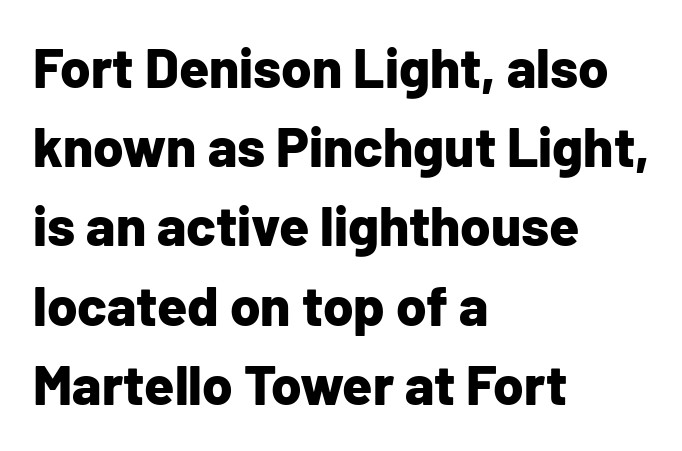
Summary of weight: heavy, a full bold. Honestly, the letter spacing is just normal — you wouldn't notice it. Has an underline been added? It has not. Casual observation: everything's shoved over to the left. A typesetter would call this proportional, since set widths differ per character.
